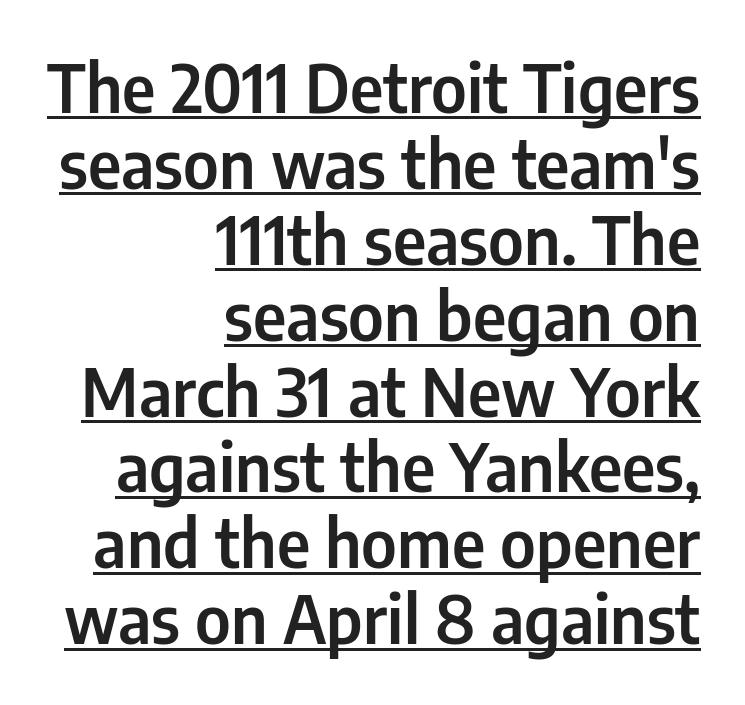
The image shows 66 px condensed sans-serif type, upright; set right-aligned, tight line spacing (1.15x), normal letter spacing, underlined; low stroke contrast and a medium x-height.
